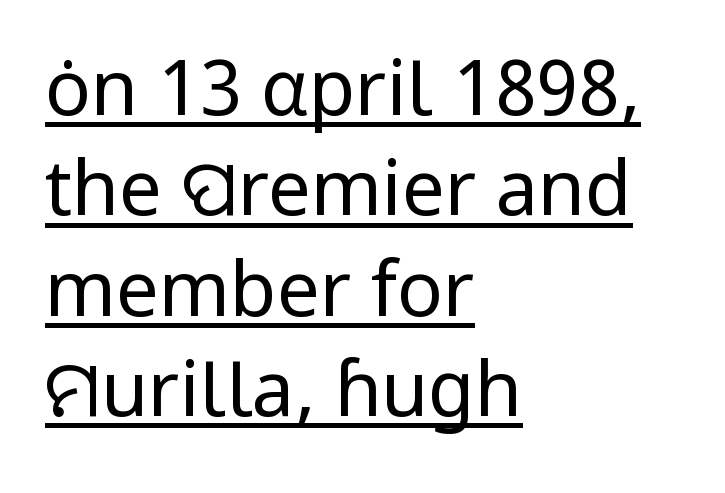
Q: Is the text bold? A: No.
Q: Is the text italic (slanted)? A: No, it is upright.
Q: Is the typeface a serif or a sans-serif typeface? A: Sans-serif.
Q: Is the text underlined? A: Yes.
Q: How is the paragraph aligned? A: Left-aligned.
Q: Is the spacing between letters normal or unusually wide? A: Normal.
Q: Is the spacing between lines tight, normal or loose? A: Normal.
Q: Width (condensed, normal, or wide)? A: Normal.
Q: Stroke contrast? A: Low.
Q: x-height? A: Medium.
Q: Monospaced? A: No.
